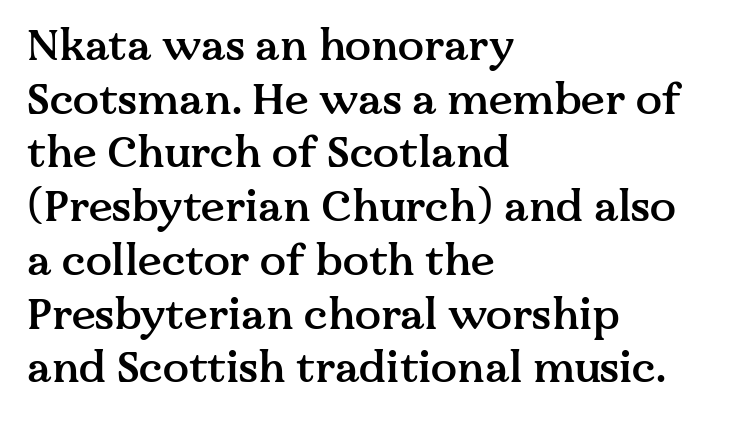
The image shows 43 px semibold serif type, upright; set left-aligned, normal line spacing (1.25x), normal letter spacing, not underlined; medium stroke contrast and a medium x-height.
